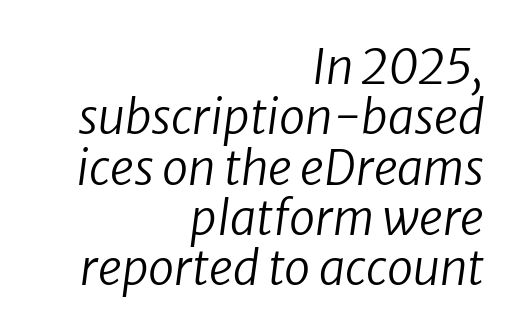
{"serif": "no", "bold": "no", "weight": "regular", "width": "normal", "stroke_contrast": "low", "x_height": "medium", "monospaced": "no", "underline": "no", "align": "right", "line_spacing": "tight", "line_spacing_ratio": 1.07, "letter_spacing": "normal", "letter_spacing_em": 0.0, "glyph_px": 47}
